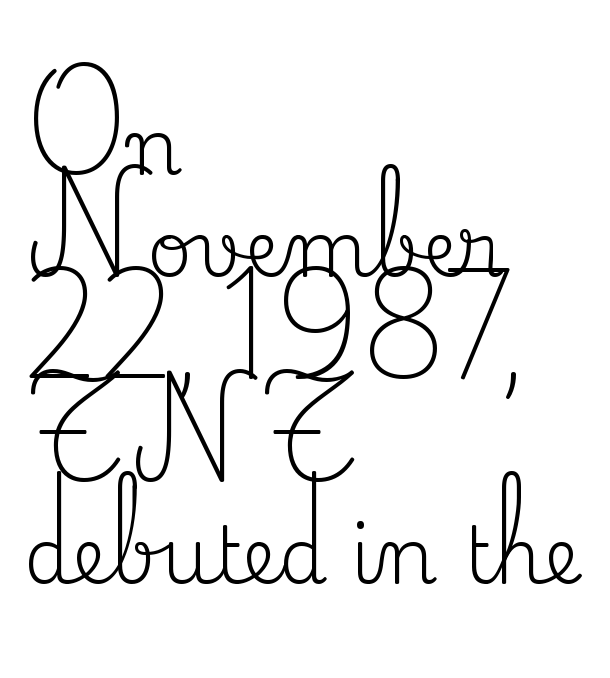
The image shows 78 px regular-weight serif type, upright; set left-aligned, normal line spacing (1.31x), normal letter spacing, not underlined; medium stroke contrast and a small x-height.
